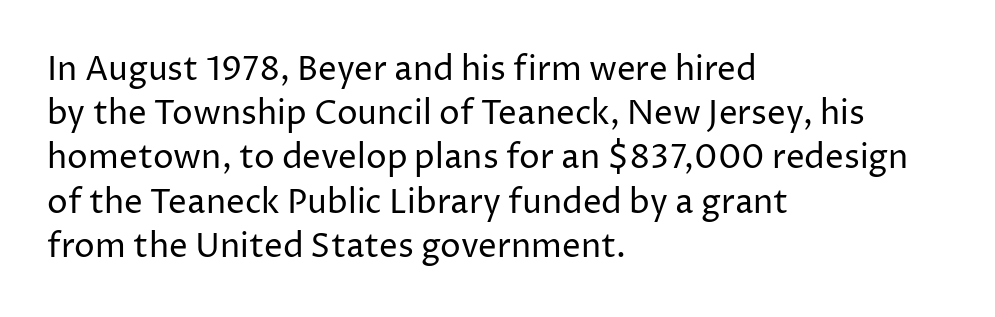
{"serif": "no", "italic": "no", "bold": "no", "weight": "regular", "width": "normal", "stroke_contrast": "low", "x_height": "medium", "monospaced": "no", "underline": "no", "align": "left", "line_spacing": "normal", "line_spacing_ratio": 1.34, "letter_spacing": "normal", "letter_spacing_em": 0.0, "glyph_px": 33}
